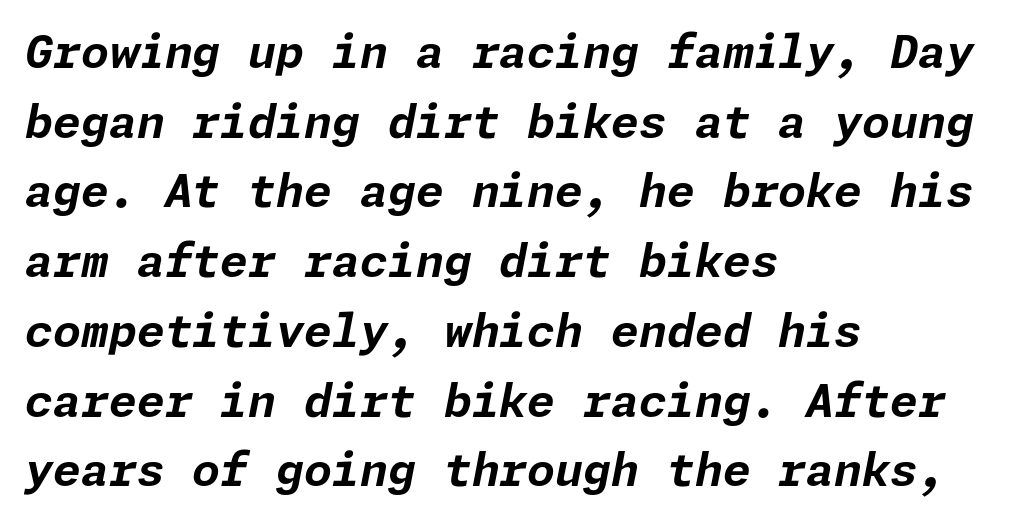
{"italic": "yes", "lean": "right", "slant_degrees": 11, "bold": "yes", "weight": "bold", "width": "normal", "stroke_contrast": "low", "x_height": "medium", "underline": "no", "align": "left", "line_spacing": "normal", "line_spacing_ratio": 1.55, "letter_spacing": "normal", "letter_spacing_em": 0.0, "glyph_px": 45}
